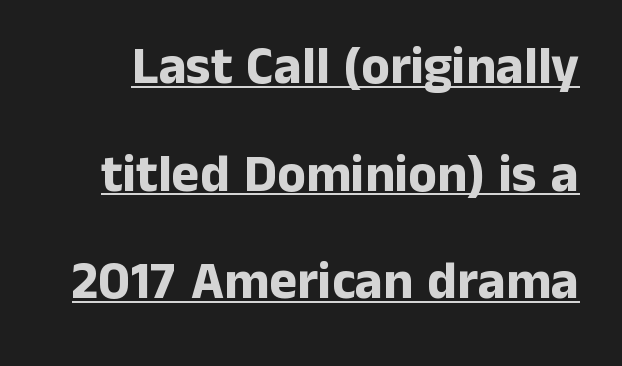
{"serif": "no", "italic": "no", "bold": "yes", "weight": "bold", "width": "normal", "stroke_contrast": "low", "x_height": "medium", "monospaced": "no", "underline": "yes", "line_spacing": "loose", "line_spacing_ratio": 2.03, "letter_spacing": "normal", "letter_spacing_em": 0.0, "glyph_px": 53}
